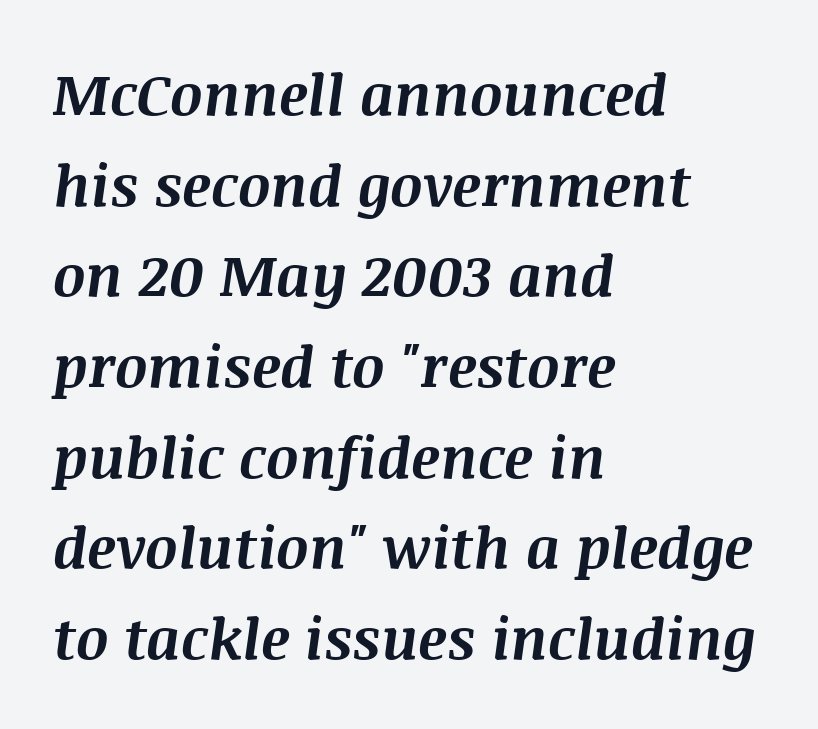
{"italic": "yes", "lean": "right", "slant_degrees": 8, "bold": "yes", "weight": "bold", "width": "normal", "stroke_contrast": "medium", "x_height": "large", "monospaced": "no", "underline": "no", "align": "left", "line_spacing": "normal", "line_spacing_ratio": 1.59, "letter_spacing": "normal", "letter_spacing_em": 0.0, "glyph_px": 57}
